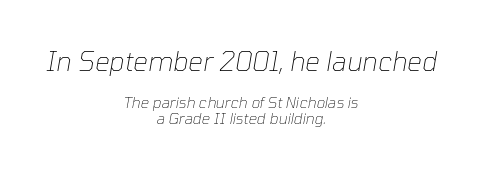
The image shows 26 px text type, italic (leaning right); set centered, tight line spacing (1.05x), normal letter spacing, not underlined; the first (top) block is 1.73x larger.
